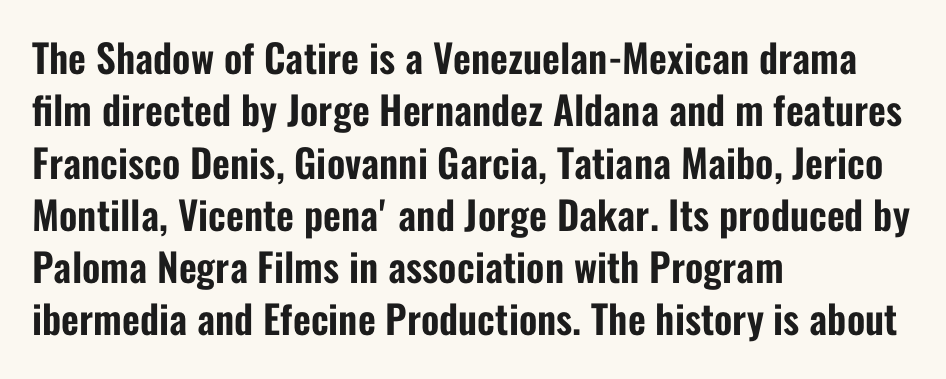
The image shows 39 px condensed sans-serif type, upright; set left-aligned, normal line spacing (1.34x), normal letter spacing, not underlined; low stroke contrast and a medium x-height.
